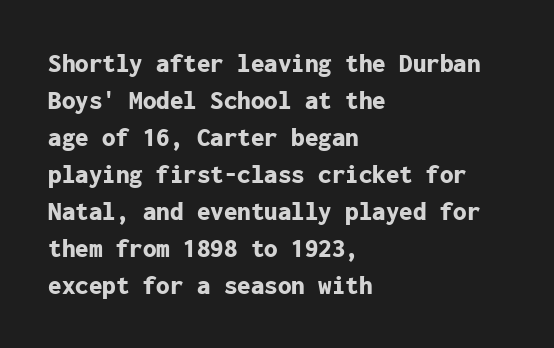
The image shows 27 px bold type, upright; set left-aligned, normal line spacing (1.37x), normal letter spacing, not underlined.
